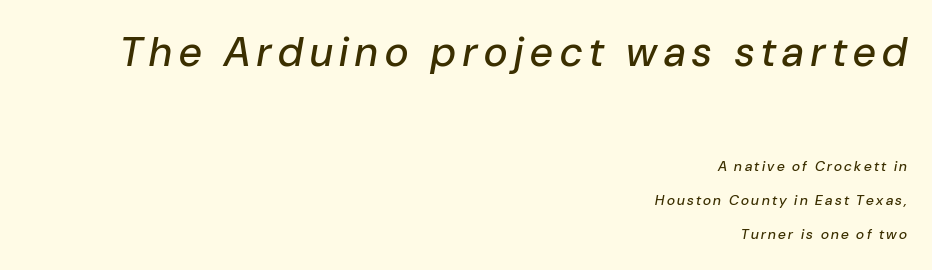
{"italic": "yes", "lean": "right", "slant_degrees": 10, "width": "normal", "stroke_contrast": "low", "x_height": "medium", "monospaced": "no", "underline": "no", "align": "right", "line_spacing": "loose", "line_spacing_ratio": 2.43, "larger_block": "first", "size_ratio": 2.93, "glyph_px": 41}
